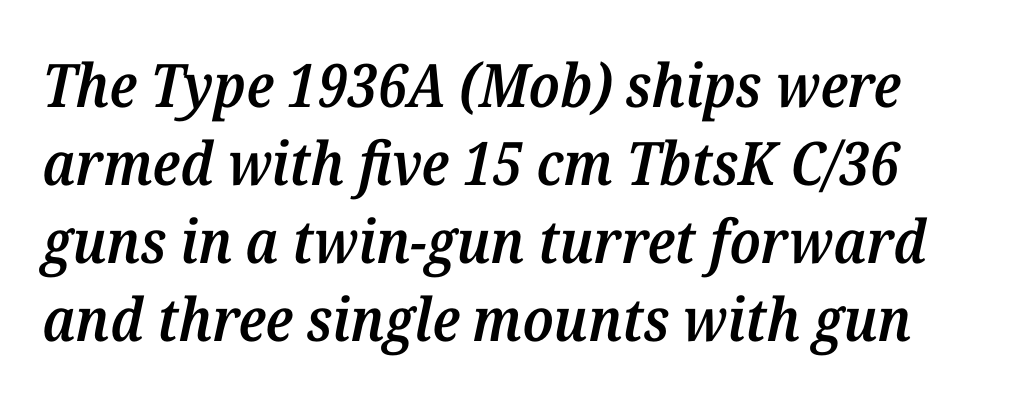
Set as a demibold, roughly 600 on the weight scale. This sample uses an oblique cut, with every glyph tilted off the vertical. Does the leading feel generous? No, just average. Each word holds together tightly as a unit, with standard inter-letter gaps. Descender tails drop into unmarked territory. The type family on display is of the serif kind.
